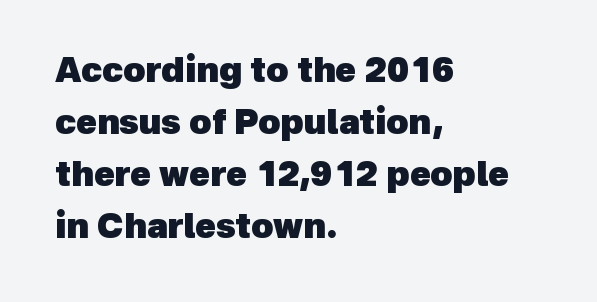
{"serif": "no", "bold": "yes", "weight": "heavy", "width": "normal", "x_height": "medium", "monospaced": "no", "underline": "no", "align": "left", "line_spacing": "normal", "line_spacing_ratio": 1.53, "letter_spacing": "normal", "letter_spacing_em": 0.0, "glyph_px": 34}
